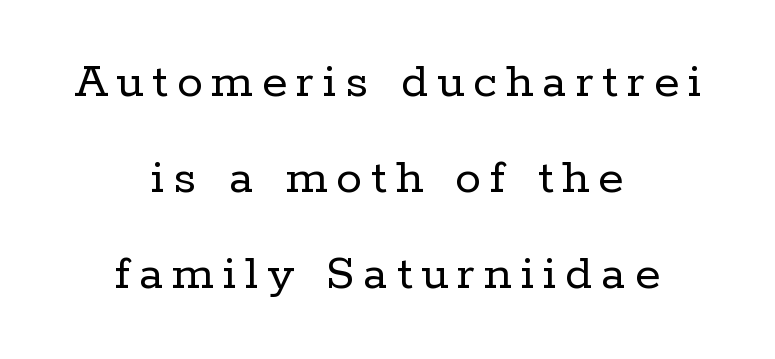
Q: Is the text bold? A: No.
Q: Is the text italic (slanted)? A: No, it is upright.
Q: Is the typeface a serif or a sans-serif typeface? A: Serif.
Q: Is the text underlined? A: No.
Q: How is the paragraph aligned? A: Centered.
Q: Width (condensed, normal, or wide)? A: Normal.
Q: Stroke contrast? A: Low.
Q: x-height? A: Medium.
Q: Monospaced? A: No.
